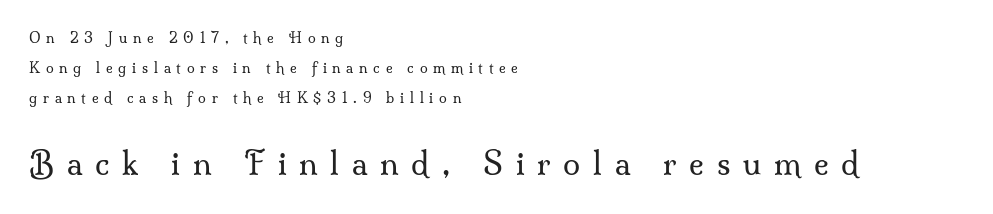
{"serif": "yes", "italic": "no", "bold": "no", "weight": "regular", "width": "normal", "stroke_contrast": "medium", "x_height": "small", "monospaced": "no", "underline": "no", "align": "left", "line_spacing": "loose", "line_spacing_ratio": 2.15, "letter_spacing": "wide", "letter_spacing_em": 0.41, "larger_block": "second", "size_ratio": 2.21, "glyph_px": 31}
